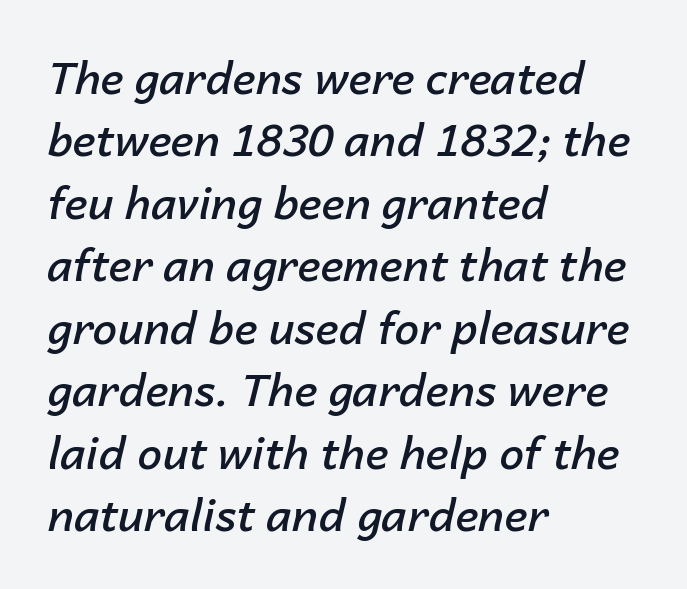
Regular leading. Every letter is mildly thick-stroked: semibold rather than bold. The tracking reads as untouched default to a designer's eye. The text block is weighted toward the left margin, trailing off unevenly rightward. Rendered with sloped, italic letterforms. A typesetter would call this proportional, since set widths differ per character.
